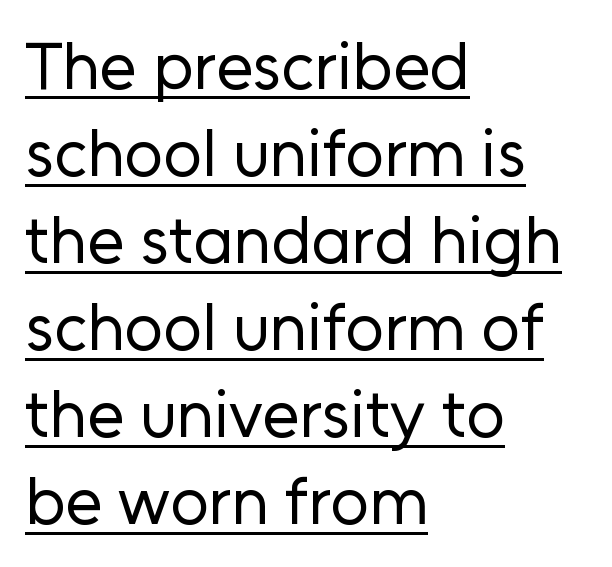
{"serif": "no", "italic": "no", "bold": "no", "weight": "regular", "width": "normal", "stroke_contrast": "low", "x_height": "medium", "monospaced": "no", "underline": "yes", "align": "left", "line_spacing": "normal", "line_spacing_ratio": 1.3, "letter_spacing": "normal", "letter_spacing_em": 0.0, "glyph_px": 67}
